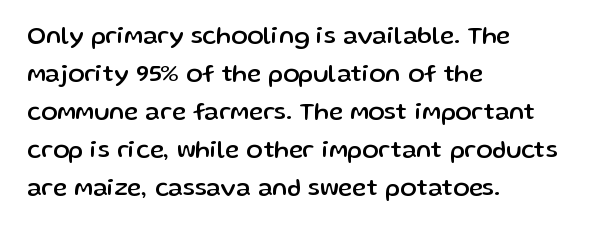
Q: Is the text italic (slanted)? A: No, it is upright.
Q: Is the text underlined? A: No.
Q: How is the paragraph aligned? A: Left-aligned.
Q: Is the spacing between letters normal or unusually wide? A: Normal.
Q: Is the spacing between lines tight, normal or loose? A: Normal.
